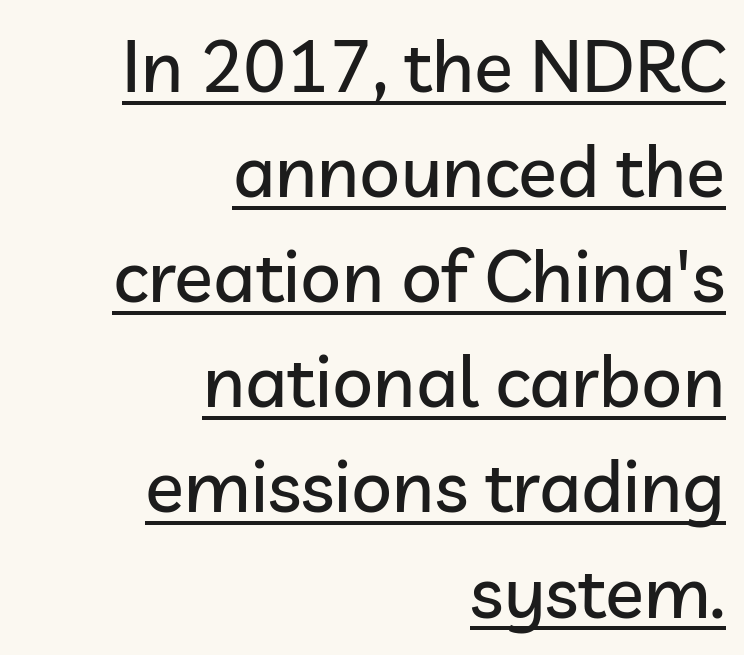
{"serif": "no", "italic": "no", "width": "normal", "stroke_contrast": "low", "x_height": "medium", "monospaced": "no", "underline": "yes", "align": "right", "line_spacing": "normal", "line_spacing_ratio": 1.46, "letter_spacing": "normal", "letter_spacing_em": 0.0, "glyph_px": 72}
